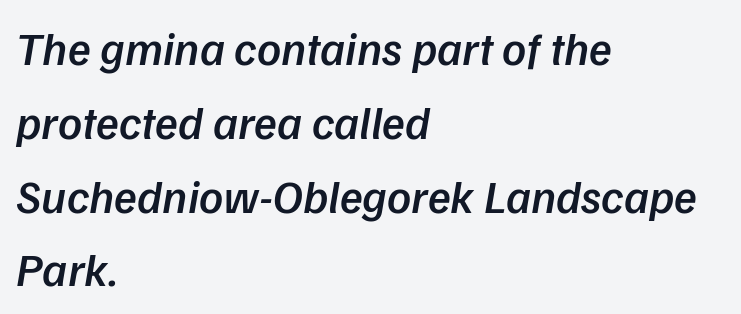
{"italic": "yes", "lean": "right", "slant_degrees": 9, "bold": "semi", "weight": "semibold", "width": "normal", "stroke_contrast": "low", "x_height": "medium", "monospaced": "no", "underline": "no", "align": "left", "line_spacing": "normal", "line_spacing_ratio": 1.57, "letter_spacing": "normal", "letter_spacing_em": 0.0, "glyph_px": 47}
